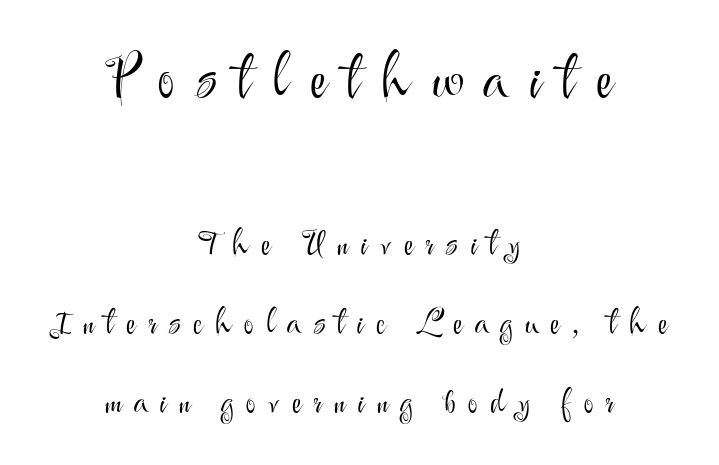
Q: Is the text bold? A: No.
Q: Is the typeface a serif or a sans-serif typeface? A: Sans-serif.
Q: Is the text underlined? A: No.
Q: How is the paragraph aligned? A: Centered.
Q: Is the spacing between letters normal or unusually wide? A: Unusually wide.
Q: Is the spacing between lines tight, normal or loose? A: Loose.
Q: Which block of text is set in a larger size, the first (top) or the second (bottom)? A: The first (top) one.
Q: Width (condensed, normal, or wide)? A: Normal.
Q: Stroke contrast? A: Medium.
Q: x-height? A: Small.
Q: Monospaced? A: No.
